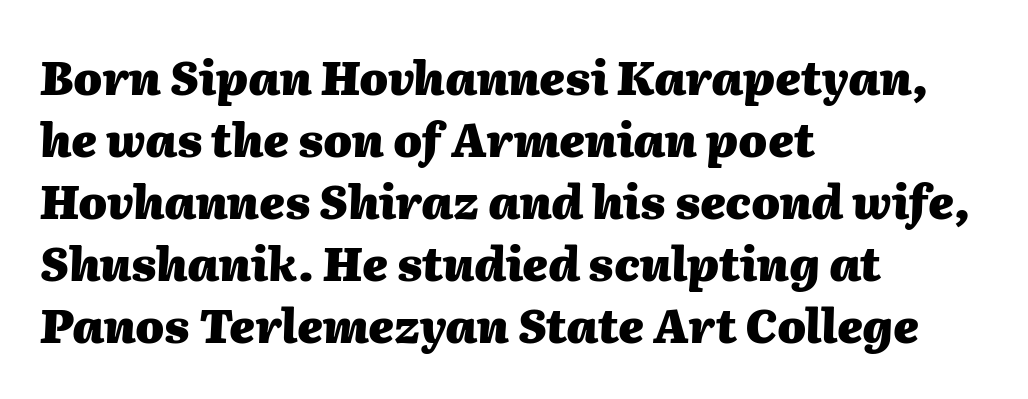
Strokes here are thick enough to call this a true bold. Does the copy run flush right? No — it runs flush left. Nobody drew a line under any word here. Tall strokes in this sample are angled rather than plumb.
